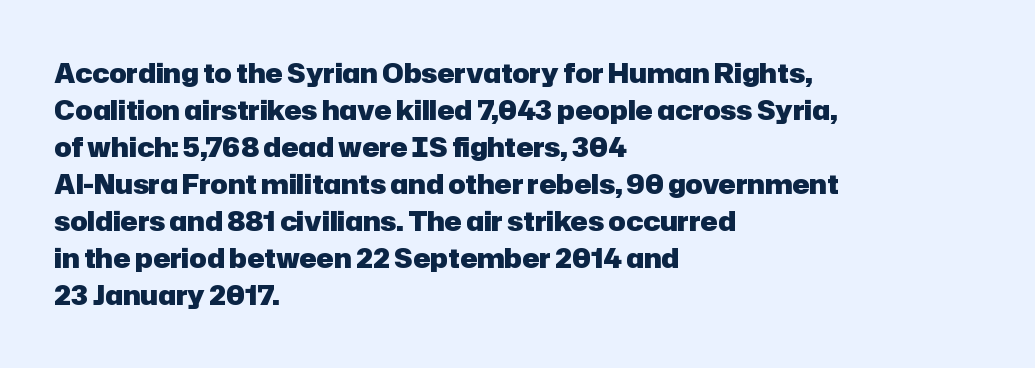
The image shows 26 px bold type, upright; set left-aligned, normal line spacing (1.42x), normal letter spacing, not underlined.
